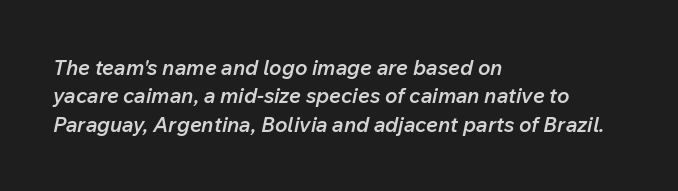
Each line starts at the same left margin while the right side varies. Compared with typical body copy, the letter spacing here is the same. Typographic density is moderately raised because the face is semibold. The passage shown leans; its letterforms are oblique. Descenders hang freely into open space.
